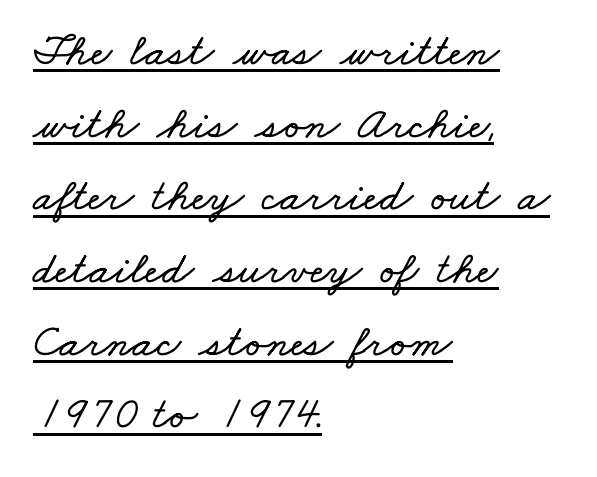
{"width": "wide", "stroke_contrast": "low", "x_height": "small", "monospaced": "no", "underline": "yes", "align": "left", "line_spacing": "normal", "line_spacing_ratio": 1.58, "letter_spacing": "normal", "letter_spacing_em": 0.0, "glyph_px": 46}
